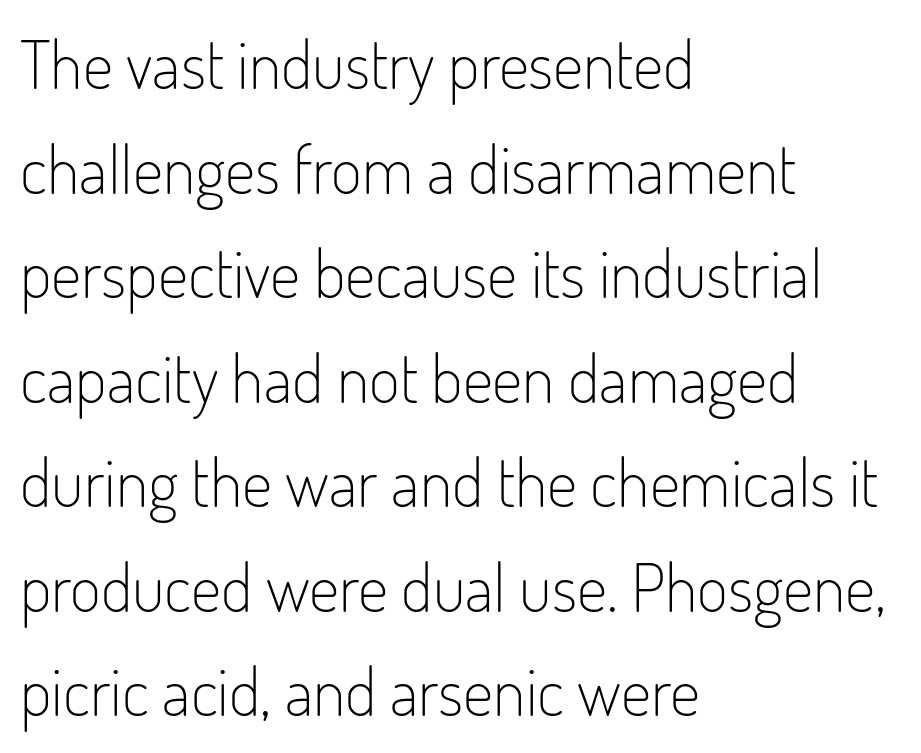
The image shows 67 px light, condensed sans-serif type, upright; set left-aligned, normal line spacing (1.56x), normal letter spacing, not underlined; low stroke contrast and a small x-height.
